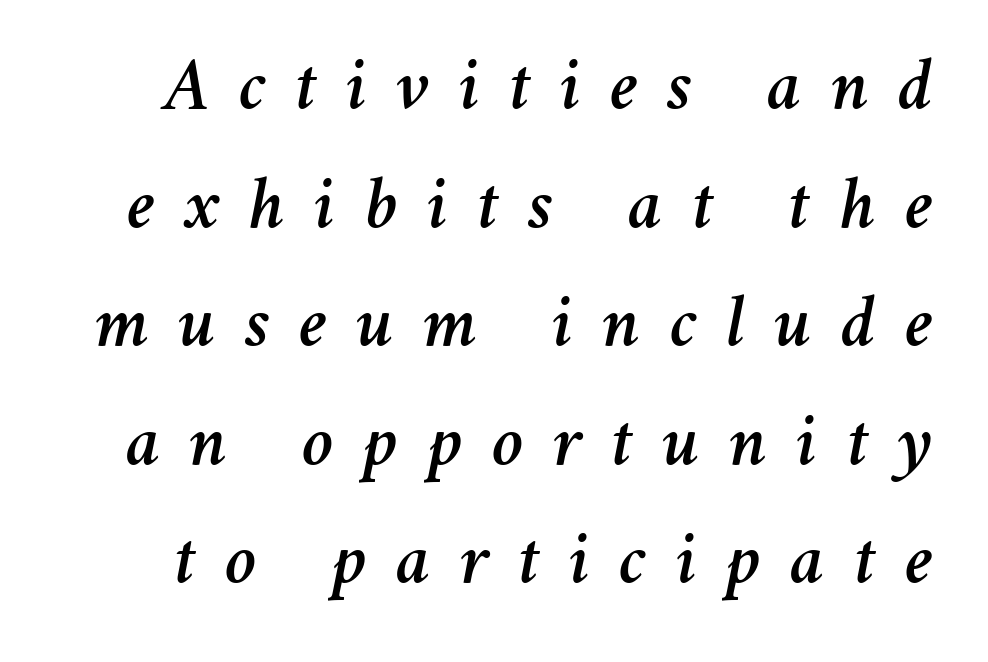
{"italic": "yes", "lean": "right", "slant_degrees": 11, "width": "normal", "stroke_contrast": "medium", "x_height": "medium", "monospaced": "no", "underline": "no", "line_spacing": "normal", "line_spacing_ratio": 1.56, "letter_spacing": "wide", "letter_spacing_em": 0.38, "glyph_px": 76}
